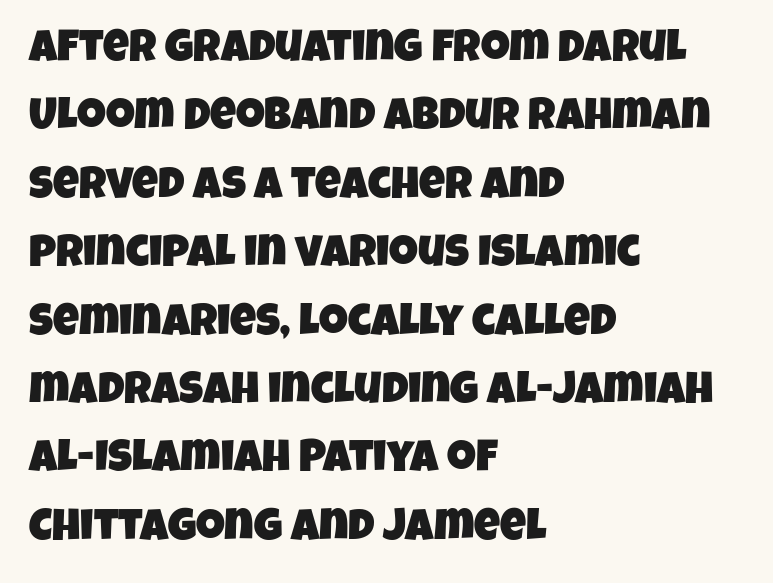
The image shows 45 px condensed sans-serif type; set left-aligned, normal line spacing (1.52x), normal letter spacing, not underlined; low stroke contrast and a large x-height.
